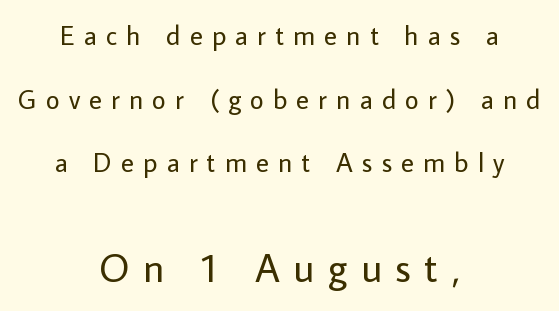
{"serif": "no", "italic": "no", "bold": "no", "weight": "regular", "width": "normal", "stroke_contrast": "low", "x_height": "medium", "monospaced": "no", "underline": "no", "align": "center", "line_spacing": "loose", "line_spacing_ratio": 2.36, "letter_spacing": "wide", "letter_spacing_em": 0.34, "larger_block": "second", "size_ratio": 1.48, "glyph_px": 40}
